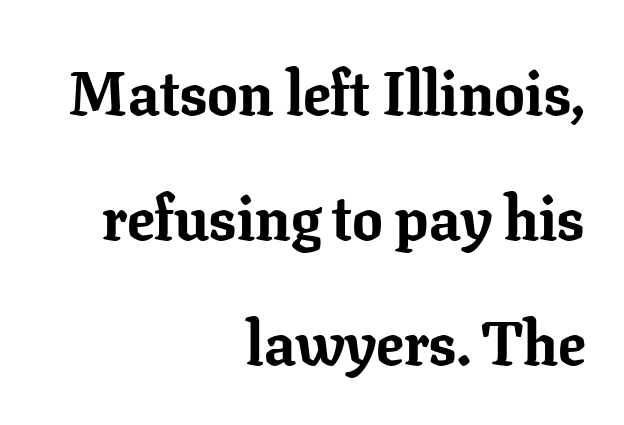
Q: Is the text bold? A: Yes.
Q: Is the text italic (slanted)? A: No, it is upright.
Q: Is the typeface a serif or a sans-serif typeface? A: Serif.
Q: Is the text underlined? A: No.
Q: How is the paragraph aligned? A: Right-aligned.
Q: Is the spacing between letters normal or unusually wide? A: Normal.
Q: Is the spacing between lines tight, normal or loose? A: Loose.
Q: Width (condensed, normal, or wide)? A: Normal.
Q: Stroke contrast? A: Low.
Q: x-height? A: Medium.
Q: Monospaced? A: No.
